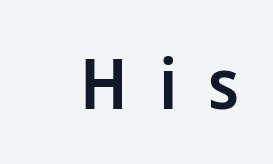
{"serif": "no", "italic": "no", "bold": "semi", "weight": "semibold", "width": "normal", "stroke_contrast": "low", "x_height": "medium", "monospaced": "no", "underline": "no", "letter_spacing": "wide", "letter_spacing_em": 0.44, "glyph_px": 70}
